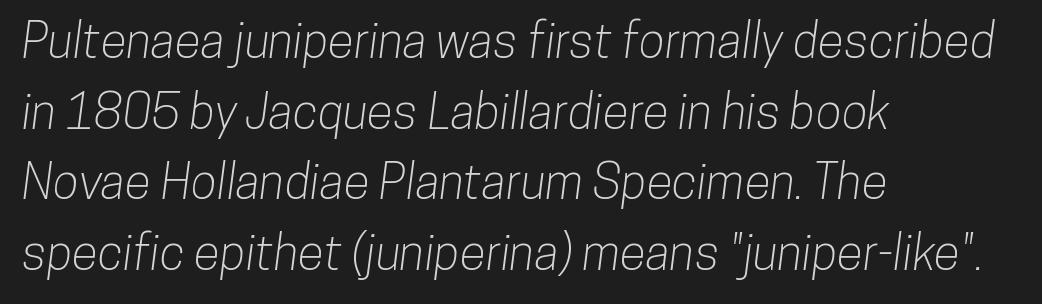
Q: Is the typeface a serif or a sans-serif typeface? A: Sans-serif.
Q: Is the text underlined? A: No.
Q: How is the paragraph aligned? A: Left-aligned.
Q: Is the spacing between letters normal or unusually wide? A: Normal.
Q: Is the spacing between lines tight, normal or loose? A: Normal.
Q: Width (condensed, normal, or wide)? A: Condensed.
Q: Stroke contrast? A: Low.
Q: x-height? A: Medium.
Q: Monospaced? A: No.
